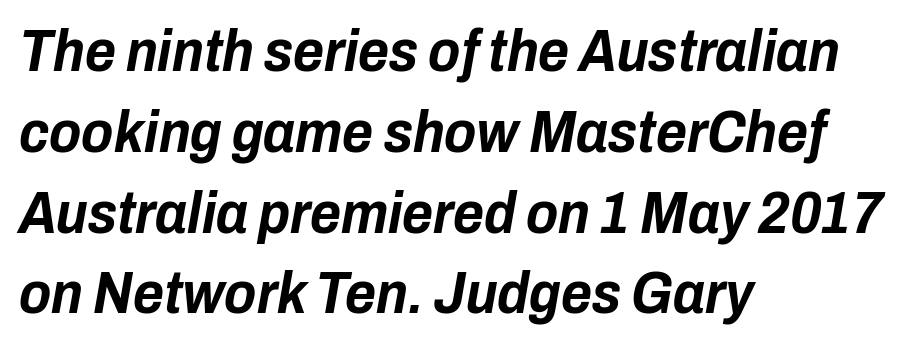
{"italic": "yes", "lean": "right", "slant_degrees": 10, "bold": "yes", "weight": "bold", "width": "condensed", "stroke_contrast": "low", "x_height": "medium", "monospaced": "no", "underline": "no", "align": "left", "line_spacing": "normal", "line_spacing_ratio": 1.37, "letter_spacing": "normal", "letter_spacing_em": 0.0, "glyph_px": 59}
